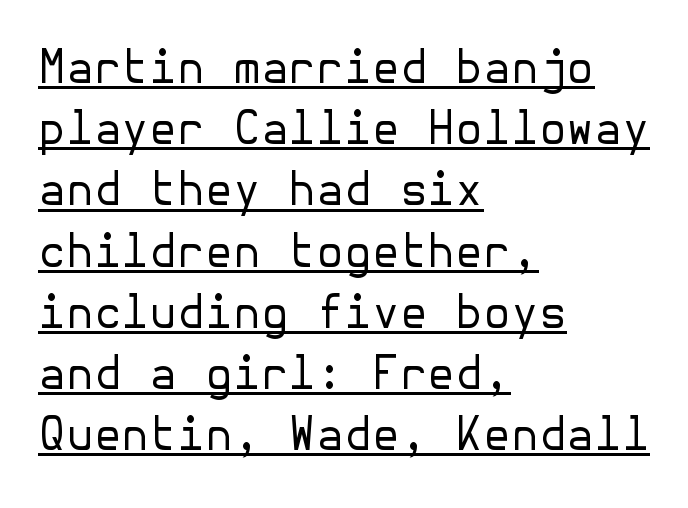
Q: Is the text bold? A: No.
Q: Is the text italic (slanted)? A: No, it is upright.
Q: Is the typeface a serif or a sans-serif typeface? A: Sans-serif.
Q: Is the text underlined? A: Yes.
Q: How is the paragraph aligned? A: Left-aligned.
Q: Is the spacing between letters normal or unusually wide? A: Normal.
Q: Is the spacing between lines tight, normal or loose? A: Normal.
Q: Width (condensed, normal, or wide)? A: Normal.
Q: Stroke contrast? A: Low.
Q: x-height? A: Medium.
